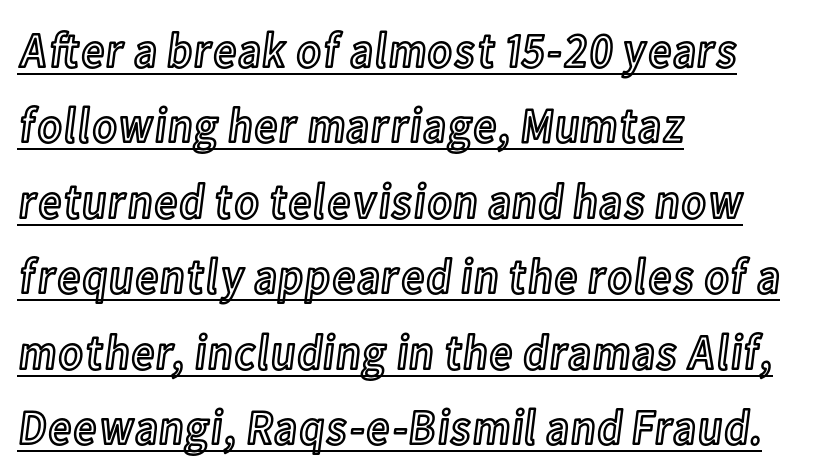
Vertical spacing — default. Proportional: the letters do not fall into vertical columns. Check the space under the baseline: a stroke is drawn there.
